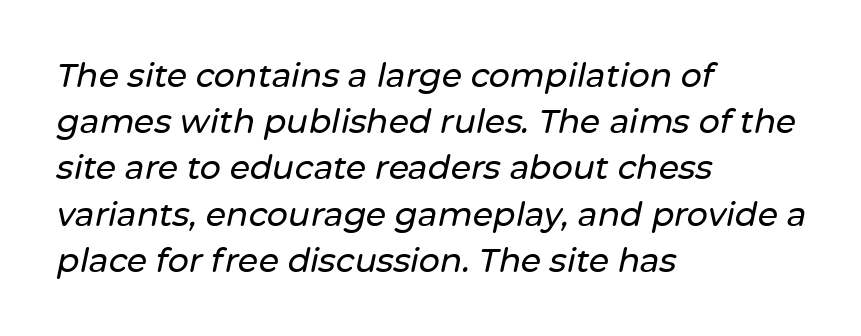
A typesetter would call this zero additional tracking. Summary of vertical rhythm: regular, with standard interline spacing. Is this a fixed-width face? No — the glyphs have proportional, varying widths. Bare-footed words on every line.
